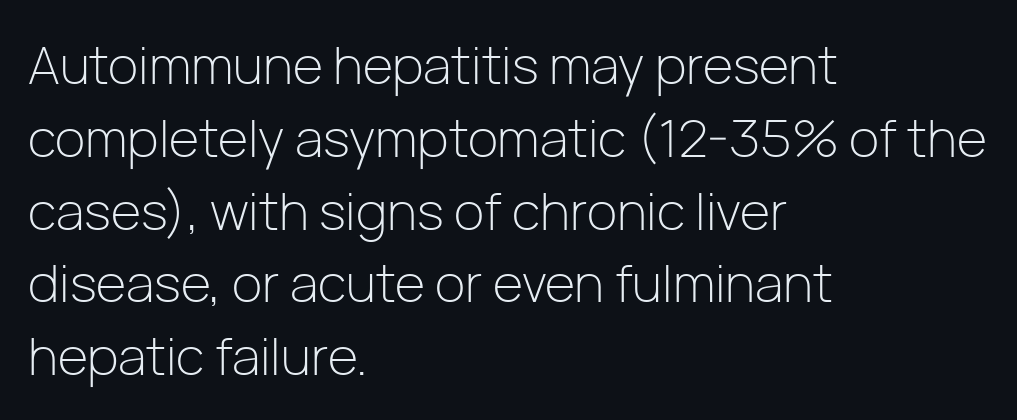
Does the leading feel generous? No, just average. The baseline area is clear. The font family rendered here belongs to the sans-serif group. You could call the tracking neutral — neither tight nor loose.
